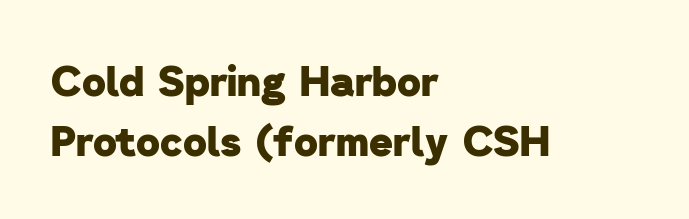
The space directly below the letters is spotless. You could not count columns in this text — the font is proportionally spaced. In terms of weight, the rendering is a true, heavy bold. A student would call this left alignment; a typographer would say flush left, rag right.
